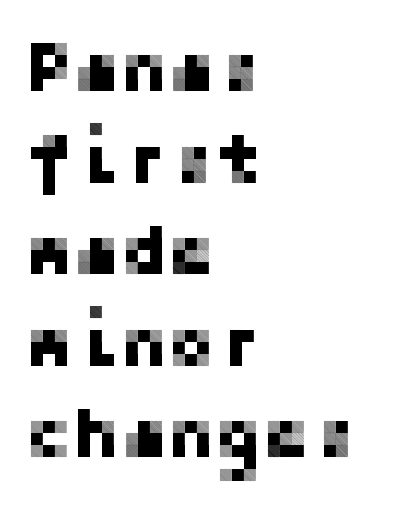
Q: Is the text italic (slanted)? A: No, it is upright.
Q: Is the typeface a serif or a sans-serif typeface? A: Sans-serif.
Q: Is the text underlined? A: No.
Q: How is the paragraph aligned? A: Left-aligned.
Q: Is the spacing between letters normal or unusually wide? A: Normal.
Q: Is the spacing between lines tight, normal or loose? A: Normal.
Q: Width (condensed, normal, or wide)? A: Normal.
Q: Stroke contrast? A: Low.
Q: x-height? A: Medium.
